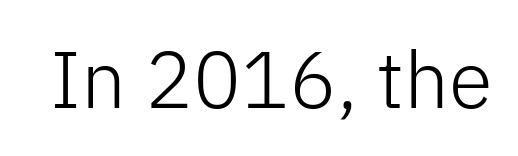
{"serif": "no", "italic": "no", "bold": "no", "weight": "light", "width": "normal", "stroke_contrast": "low", "x_height": "medium", "monospaced": "no", "underline": "no", "letter_spacing": "normal", "letter_spacing_em": 0.0, "glyph_px": 80}
